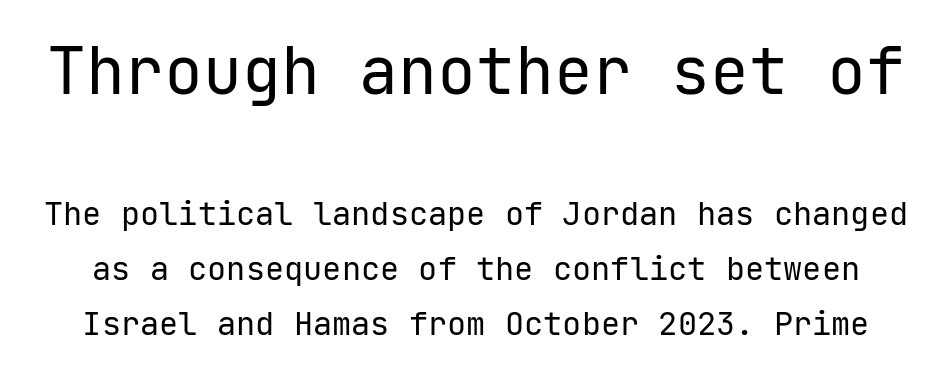
A student would notice the top passage is typeset larger than what follows. Students, note that the glyphs here touch the page at normal intervals. The letters carry no serifs — their stems end cleanly without finishing strokes. Every character sits straight up, as roman type does.
